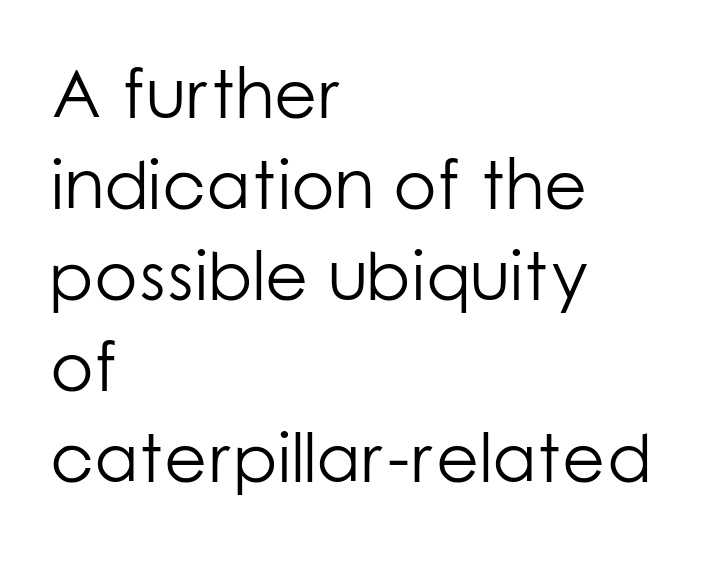
Q: Is the text bold? A: No.
Q: Is the text italic (slanted)? A: No, it is upright.
Q: Is the typeface a serif or a sans-serif typeface? A: Sans-serif.
Q: Is the text underlined? A: No.
Q: How is the paragraph aligned? A: Left-aligned.
Q: Is the spacing between letters normal or unusually wide? A: Normal.
Q: Is the spacing between lines tight, normal or loose? A: Normal.
Q: Width (condensed, normal, or wide)? A: Normal.
Q: Stroke contrast? A: Low.
Q: x-height? A: Medium.
Q: Monospaced? A: No.
